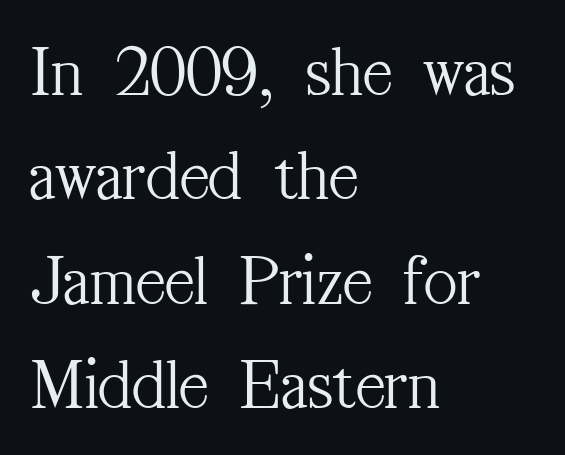
{"serif": "yes", "italic": "no", "bold": "no", "weight": "light", "width": "condensed", "stroke_contrast": "medium", "x_height": "medium", "monospaced": "no", "underline": "no", "align": "left", "line_spacing": "normal", "line_spacing_ratio": 1.45, "letter_spacing": "normal", "letter_spacing_em": 0.0, "glyph_px": 72}
